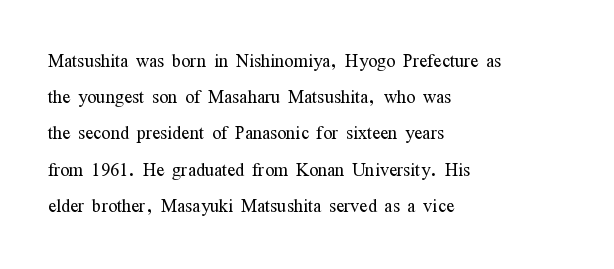
{"italic": "no", "bold": "no", "underline": "no", "align": "left", "line_spacing": "normal", "line_spacing_ratio": 1.51, "letter_spacing": "normal", "letter_spacing_em": 0.0, "glyph_px": 24}
